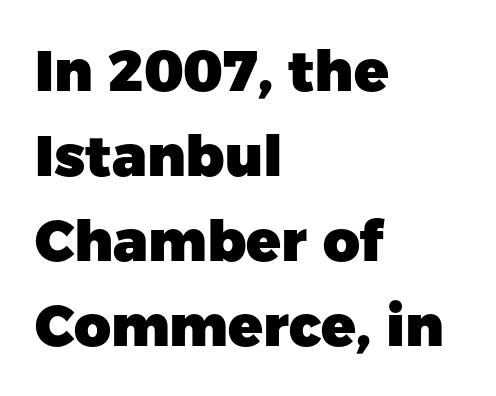
{"serif": "no", "italic": "no", "bold": "yes", "weight": "heavy", "width": "normal", "stroke_contrast": "low", "x_height": "medium", "monospaced": "no", "underline": "no", "align": "left", "line_spacing": "normal", "line_spacing_ratio": 1.49, "letter_spacing": "normal", "letter_spacing_em": 0.0, "glyph_px": 57}
